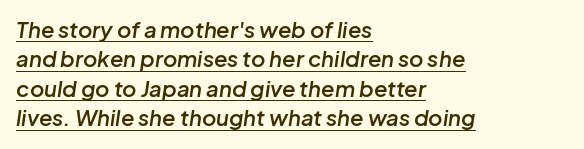
Q: Is the text bold? A: Semi-bold.
Q: Is the text italic (slanted)? A: Yes, it leans right by about 8 degrees.
Q: Is the text underlined? A: Yes.
Q: How is the paragraph aligned? A: Left-aligned.
Q: Is the spacing between letters normal or unusually wide? A: Normal.
Q: Is the spacing between lines tight, normal or loose? A: Normal.
